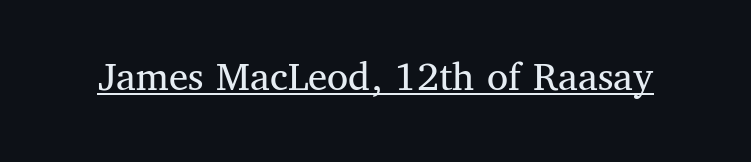
The image shows 43 px regular-weight serif type, upright; set normal letter spacing, underlined; medium stroke contrast and a medium x-height.
